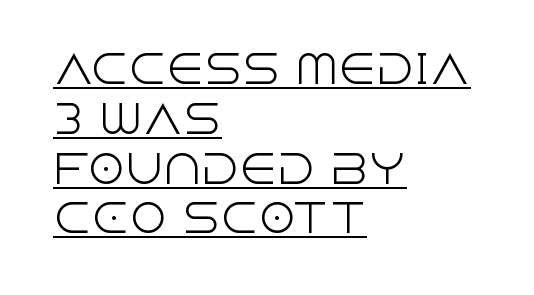
Q: Is the text bold? A: No.
Q: Is the text italic (slanted)? A: No, it is upright.
Q: Is the typeface a serif or a sans-serif typeface? A: Sans-serif.
Q: Is the text underlined? A: Yes.
Q: How is the paragraph aligned? A: Left-aligned.
Q: Is the spacing between letters normal or unusually wide? A: Normal.
Q: Is the spacing between lines tight, normal or loose? A: Normal.
Q: Width (condensed, normal, or wide)? A: Normal.
Q: x-height? A: Large.
Q: Monospaced? A: No.
